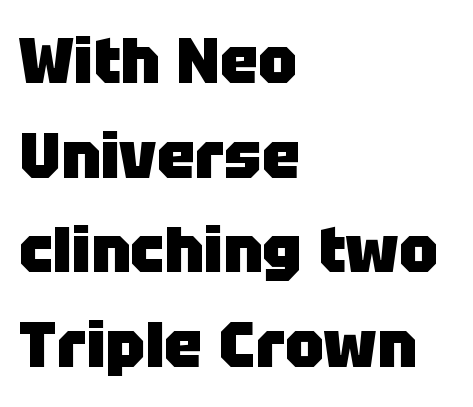
Q: Is the text bold? A: Yes.
Q: Is the text italic (slanted)? A: No, it is upright.
Q: Is the typeface a serif or a sans-serif typeface? A: Sans-serif.
Q: Is the text underlined? A: No.
Q: How is the paragraph aligned? A: Left-aligned.
Q: Is the spacing between letters normal or unusually wide? A: Normal.
Q: Is the spacing between lines tight, normal or loose? A: Normal.
Q: Width (condensed, normal, or wide)? A: Normal.
Q: Stroke contrast? A: Low.
Q: x-height? A: Large.
Q: Monospaced? A: No.
